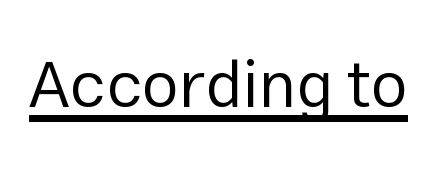
Q: Is the text bold? A: No.
Q: Is the text italic (slanted)? A: No, it is upright.
Q: Is the typeface a serif or a sans-serif typeface? A: Sans-serif.
Q: Is the text underlined? A: Yes.
Q: Is the spacing between letters normal or unusually wide? A: Normal.
Q: Width (condensed, normal, or wide)? A: Normal.
Q: Stroke contrast? A: Low.
Q: x-height? A: Medium.
Q: Monospaced? A: No.
